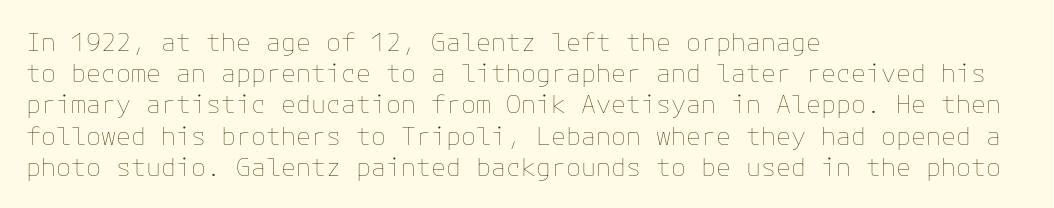
{"italic": "no", "bold": "no", "underline": "no", "align": "left", "line_spacing": "normal", "line_spacing_ratio": 1.25, "letter_spacing": "normal", "letter_spacing_em": 0.0, "glyph_px": 25}
